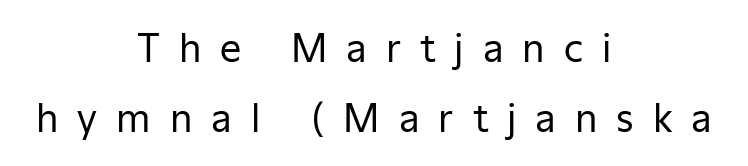
{"serif": "no", "italic": "no", "bold": "no", "weight": "regular", "width": "normal", "stroke_contrast": "low", "x_height": "medium", "monospaced": "no", "underline": "no", "align": "center", "line_spacing_ratio": 1.85, "letter_spacing": "wide", "letter_spacing_em": 0.5, "glyph_px": 38}
